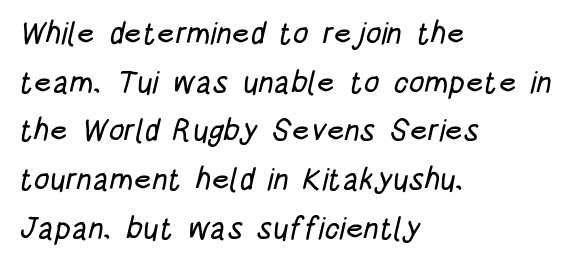
The setting favours the left margin, as ordinary paragraphs usually do. Regarding serifs, this sample does without them. Spacing verdict: proportional, widths tailored to each character. The letters sit at their default tracking, neither squeezed nor spread. Reading down the column, the eye jumps a familiar distance to each next line. The strip under each line holds only bare page.
